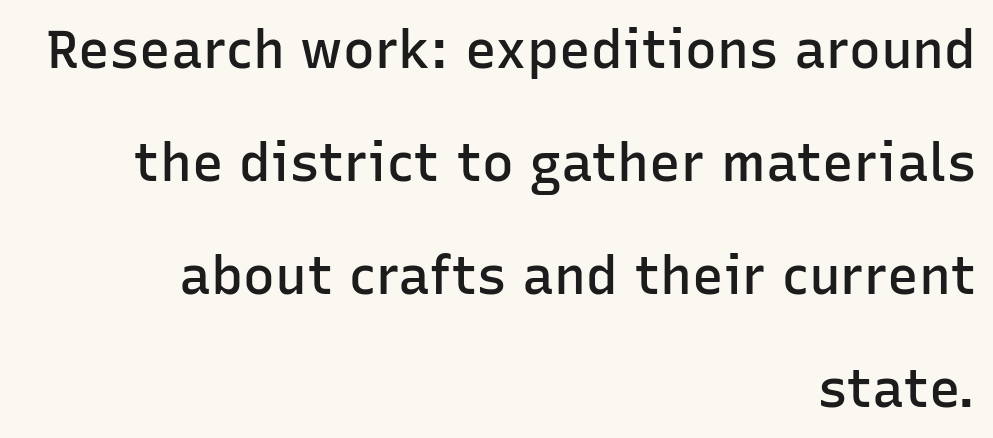
The image shows 53 px semibold sans-serif type, upright; set right-aligned, loose line spacing (2.13x), normal letter spacing, not underlined; low stroke contrast and a medium x-height.
